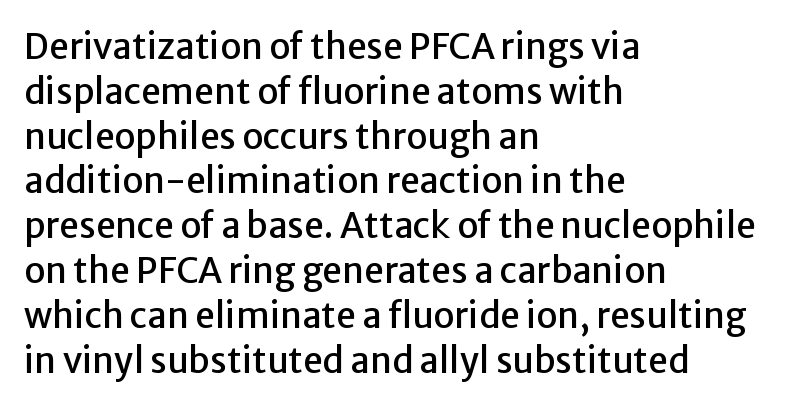
{"serif": "no", "italic": "no", "width": "normal", "stroke_contrast": "low", "x_height": "medium", "monospaced": "no", "underline": "no", "align": "left", "line_spacing": "normal", "line_spacing_ratio": 1.28, "letter_spacing": "normal", "letter_spacing_em": 0.0, "glyph_px": 35}
